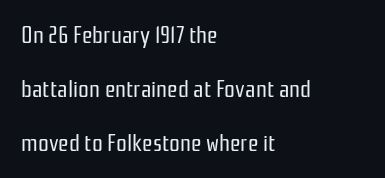
The image shows 24 px text type, upright; set left-aligned, loose line spacing (2.24x), normal letter spacing, not underlined.
